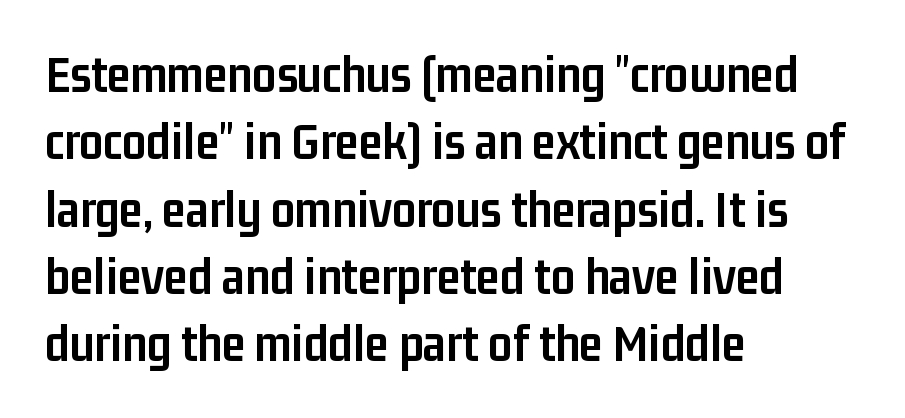
The image shows 53 px semibold, condensed sans-serif type, upright; set left-aligned, normal line spacing (1.27x), normal letter spacing, not underlined; low stroke contrast and a medium x-height.
